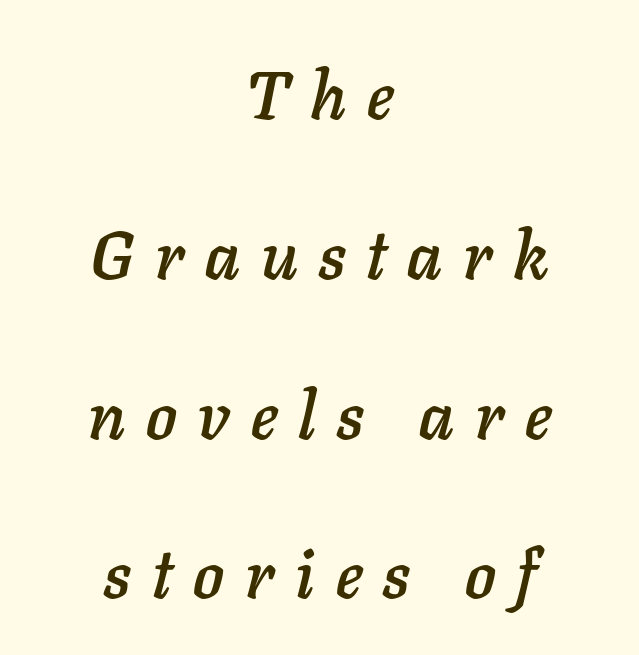
{"italic": "yes", "lean": "right", "slant_degrees": 11, "width": "normal", "stroke_contrast": "low", "x_height": "medium", "monospaced": "no", "underline": "no", "align": "center", "line_spacing": "loose", "line_spacing_ratio": 2.35, "letter_spacing": "wide", "letter_spacing_em": 0.31, "glyph_px": 68}
